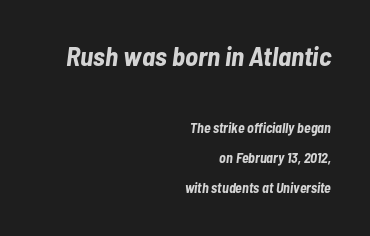
Strong, thick strokes mark this as bold type. Reading down the block, your eye finds every line finishing at a fixed right position. Between these two stacked blocks, the higher one wins on size. Baseline-to-baseline distance is far greater than the letter height.
